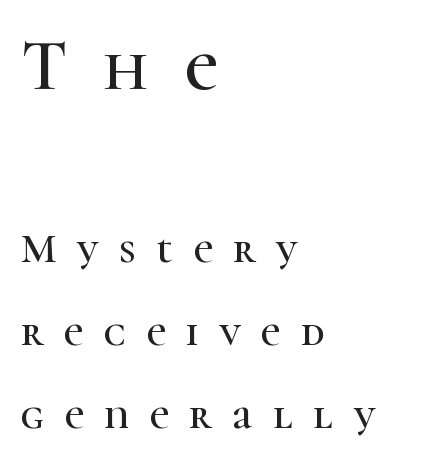
Q: Is the text italic (slanted)? A: No, it is upright.
Q: Is the typeface a serif or a sans-serif typeface? A: Serif.
Q: Is the text underlined? A: No.
Q: How is the paragraph aligned? A: Left-aligned.
Q: Is the spacing between letters normal or unusually wide? A: Unusually wide.
Q: Is the spacing between lines tight, normal or loose? A: Loose.
Q: Which block of text is set in a larger size, the first (top) or the second (bottom)? A: The first (top) one.
Q: Width (condensed, normal, or wide)? A: Normal.
Q: Stroke contrast? A: High.
Q: x-height? A: Medium.
Q: Monospaced? A: No.
